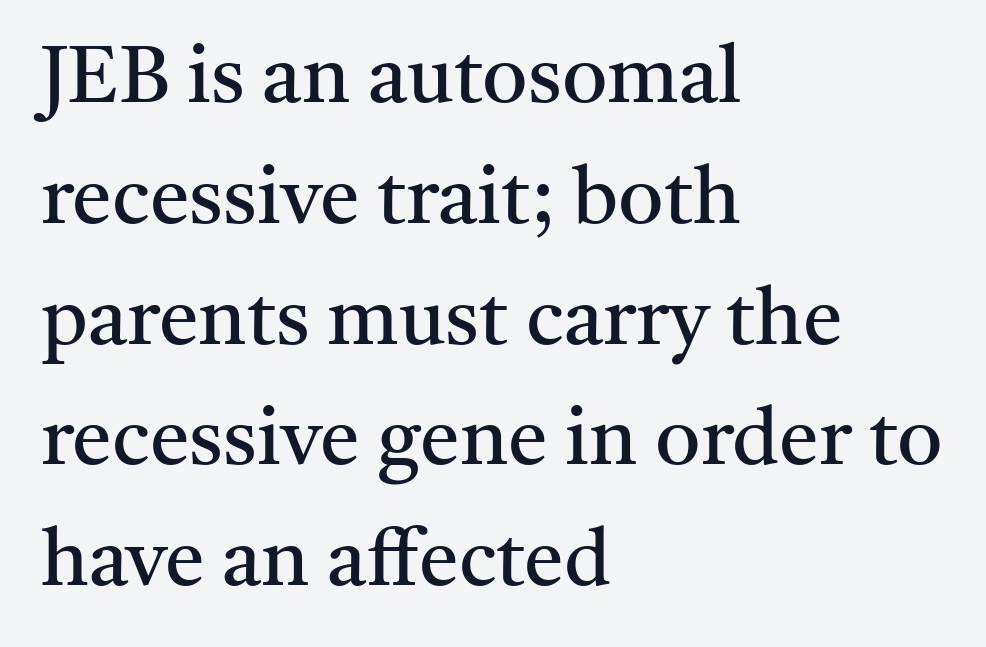
Evenly set lines give the paragraph a standard silhouette. The letterforms sit at book weight or below. A student would call this left alignment; a typographer would say flush left, rag right. These lines are rendered in a variable-pitch font.
